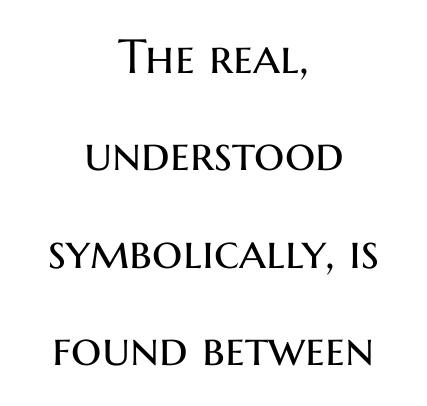
The letters sit at their default tracking, neither squeezed nor spread. Summary of vertical rhythm: relaxed, with wide interline spacing. Each row of text sits above clean, open space. These lines were composed using upright roman letters. Teacher's note: observe the equal gaps on both sides — that is centered alignment. The type family on display is of the sans-serif kind.
